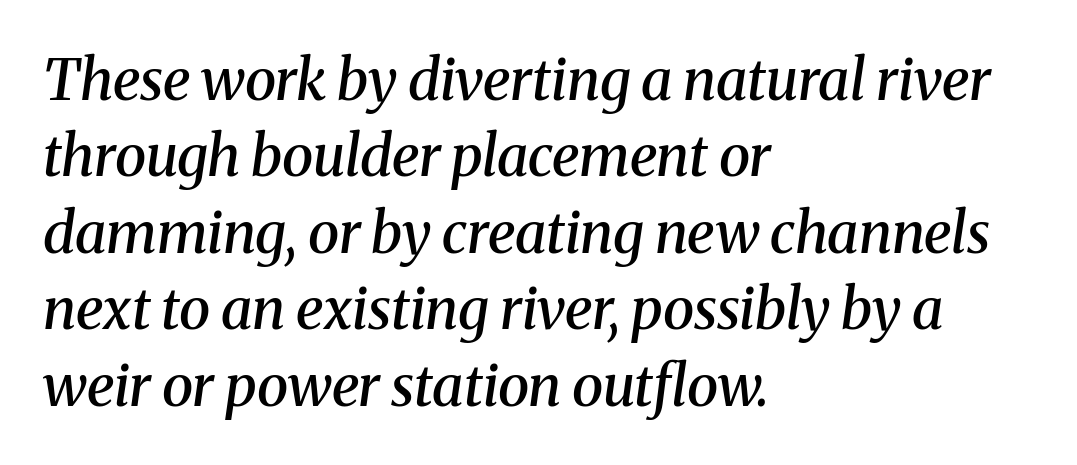
{"serif": "yes", "italic": "yes", "lean": "right", "slant_degrees": 8, "bold": "semi", "weight": "semibold", "width": "normal", "stroke_contrast": "medium", "x_height": "medium", "monospaced": "no", "underline": "no", "align": "left", "line_spacing": "normal", "line_spacing_ratio": 1.34, "letter_spacing": "normal", "letter_spacing_em": 0.0, "glyph_px": 57}
